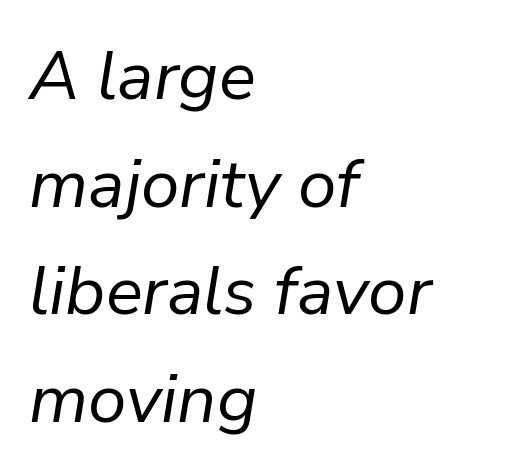
Q: Is the text bold? A: No.
Q: Is the text italic (slanted)? A: Yes, it leans right by about 9 degrees.
Q: Is the text underlined? A: No.
Q: How is the paragraph aligned? A: Left-aligned.
Q: Is the spacing between letters normal or unusually wide? A: Normal.
Q: Is the spacing between lines tight, normal or loose? A: Normal.
Q: Width (condensed, normal, or wide)? A: Normal.
Q: Stroke contrast? A: Low.
Q: x-height? A: Medium.
Q: Monospaced? A: No.
